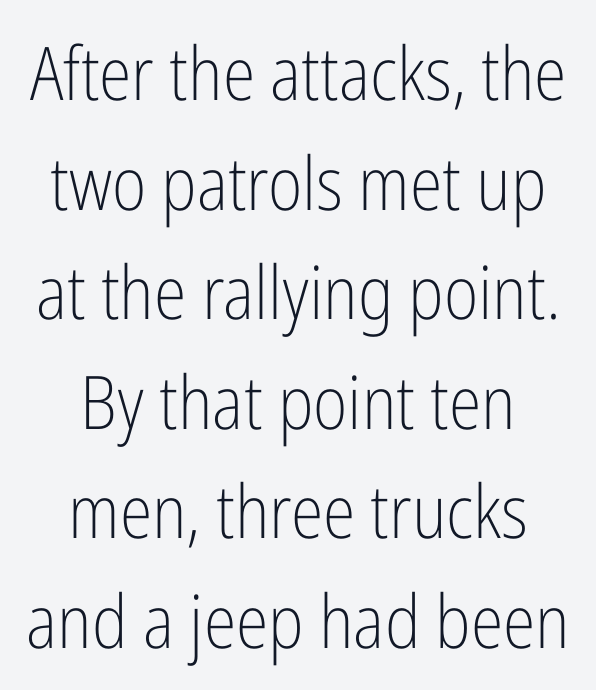
{"serif": "no", "italic": "no", "bold": "no", "weight": "light", "width": "condensed", "stroke_contrast": "low", "x_height": "medium", "monospaced": "no", "underline": "no", "align": "center", "line_spacing": "normal", "line_spacing_ratio": 1.48, "letter_spacing": "normal", "letter_spacing_em": 0.0, "glyph_px": 74}
